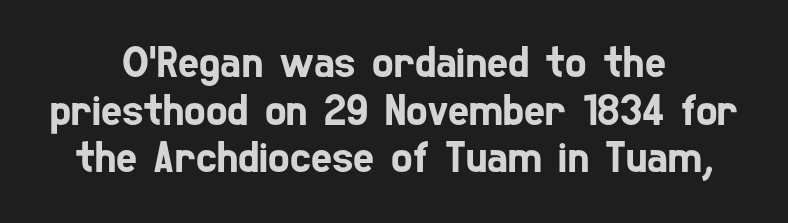
{"serif": "no", "width": "condensed", "stroke_contrast": "low", "x_height": "medium", "monospaced": "no", "underline": "no", "align": "center", "line_spacing": "tight", "line_spacing_ratio": 1.06, "letter_spacing": "normal", "letter_spacing_em": 0.0, "glyph_px": 45}
